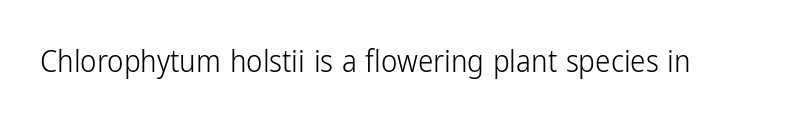
The image shows 31 px light, condensed sans-serif type, upright; set normal letter spacing, not underlined; low stroke contrast and a medium x-height.
